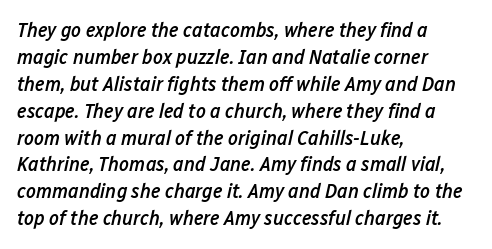
The image shows 21 px text type, italic (leaning right); set left-aligned, normal line spacing (1.28x), normal letter spacing, not underlined.
